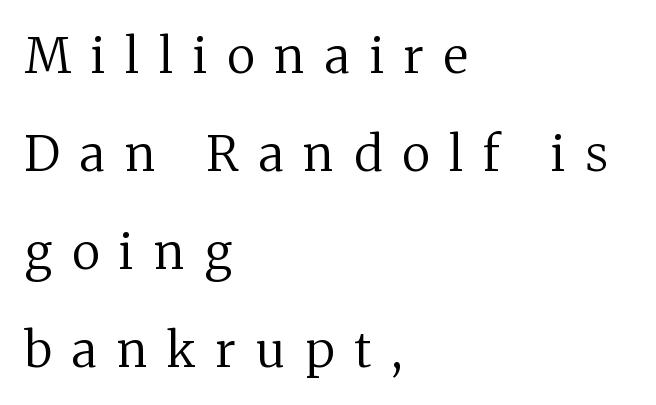
Tracking value appears strongly positive — letters spread wide. Weight class: somewhere from thin through regular. Proportional: the letters do not fall into vertical columns. The foot of each line stays bare and open. The font family rendered here belongs to the serif group. All the whitespace from short lines collects on the right.
